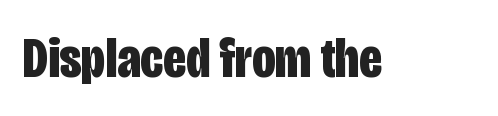
{"serif": "no", "italic": "no", "bold": "yes", "weight": "bold", "width": "condensed", "stroke_contrast": "low", "x_height": "large", "monospaced": "no", "underline": "no", "letter_spacing": "normal", "letter_spacing_em": 0.0, "glyph_px": 58}
